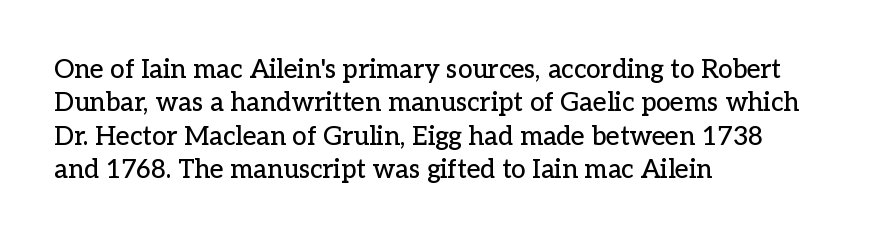
Q: Is the text italic (slanted)? A: No, it is upright.
Q: Is the text underlined? A: No.
Q: How is the paragraph aligned? A: Left-aligned.
Q: Is the spacing between letters normal or unusually wide? A: Normal.
Q: Is the spacing between lines tight, normal or loose? A: Normal.
